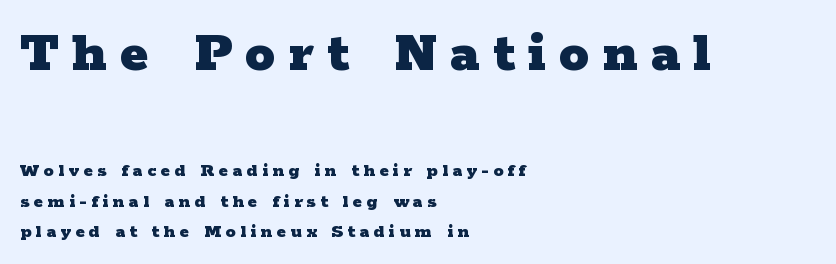
{"serif": "yes", "italic": "no", "bold": "yes", "weight": "heavy", "width": "wide", "stroke_contrast": "low", "x_height": "medium", "monospaced": "no", "underline": "no", "align": "left", "line_spacing": "normal", "line_spacing_ratio": 1.52, "letter_spacing": "wide", "letter_spacing_em": 0.22, "larger_block": "first", "size_ratio": 3.0, "glyph_px": 60}
